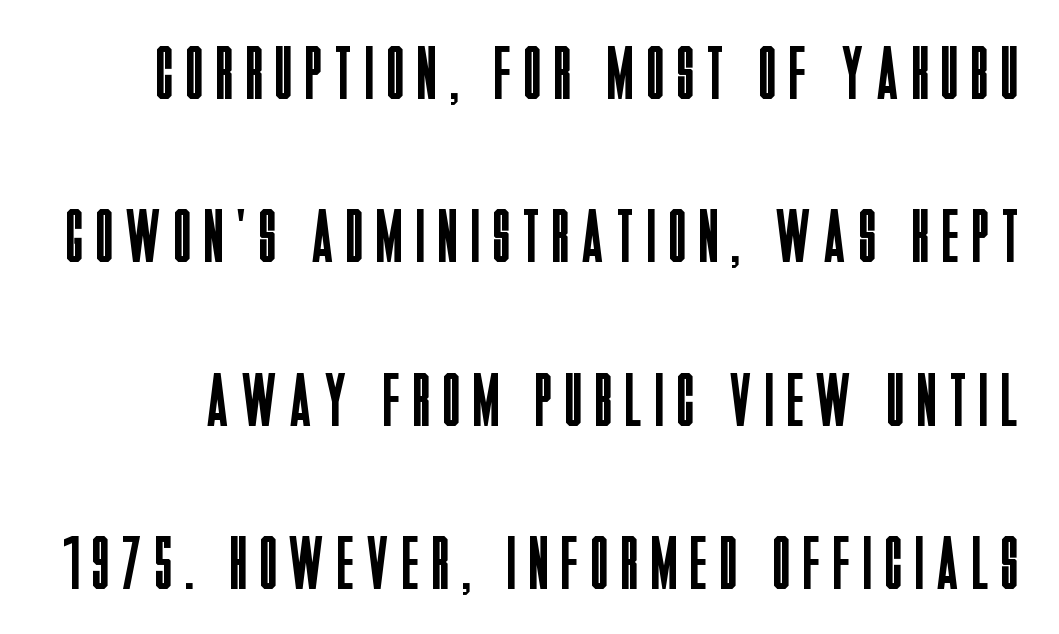
{"serif": "no", "italic": "no", "bold": "no", "weight": "regular", "width": "condensed", "stroke_contrast": "low", "x_height": "large", "monospaced": "no", "underline": "no", "line_spacing": "loose", "line_spacing_ratio": 2.18, "glyph_px": 75}
